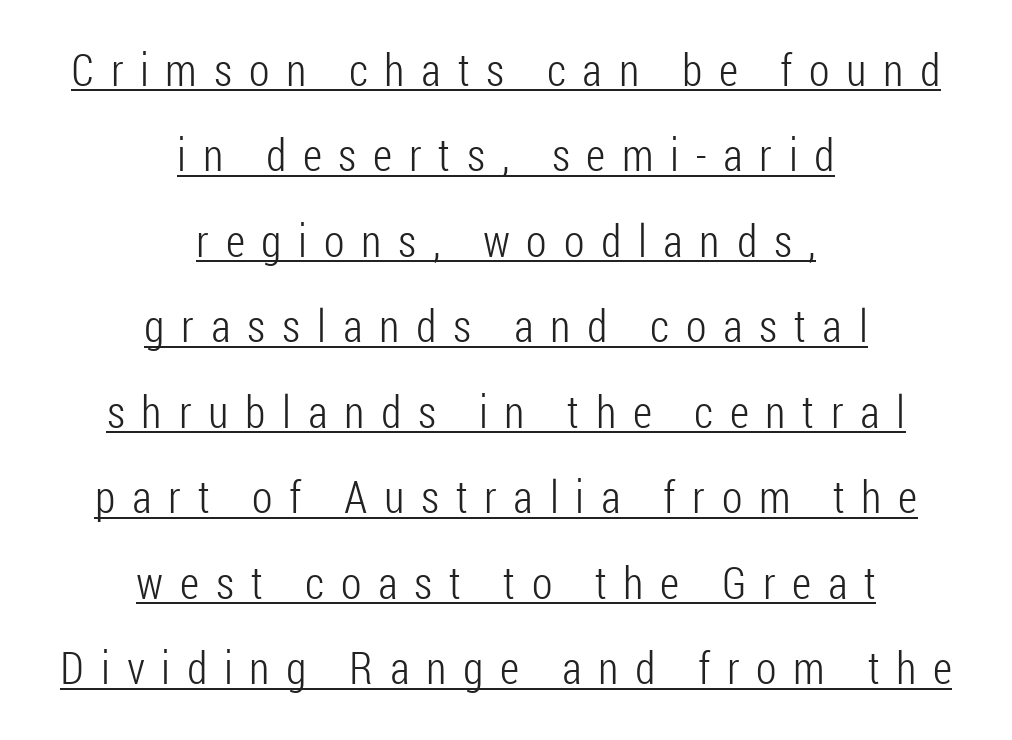
{"serif": "no", "italic": "no", "bold": "no", "weight": "light", "width": "condensed", "stroke_contrast": "low", "x_height": "medium", "monospaced": "no", "underline": "yes", "align": "center", "line_spacing": "loose", "line_spacing_ratio": 1.9, "letter_spacing": "wide", "letter_spacing_em": 0.37, "glyph_px": 45}
